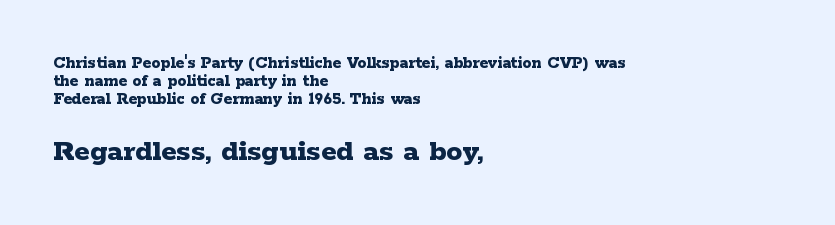
These words are printed bold, with thick strokes throughout. Old-style or modern, the face here clearly has serifs. The line-height multiplier appears low, near solid setting. Bigger letters appear in the bottom chunk; the top chunk is reduced. Do the characters align in a grid? No, the font is proportional. Each row of text sits above clean, open space.
